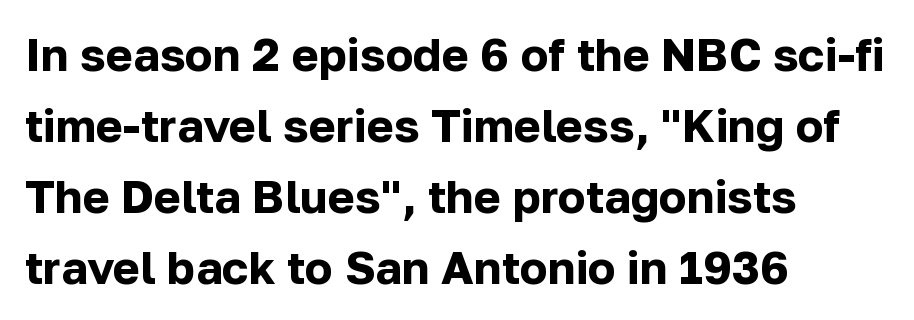
The image shows 46 px bold sans-serif type, upright; set left-aligned, normal line spacing (1.54x), normal letter spacing, not underlined; low stroke contrast and a medium x-height.
